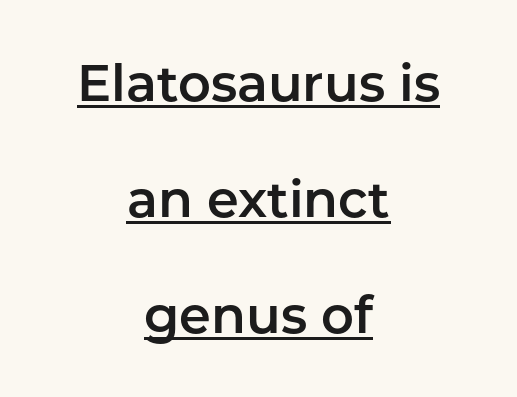
The image shows 51 px sans-serif type, upright; set centered, loose line spacing (2.27x), normal letter spacing, underlined; low stroke contrast and a medium x-height.
